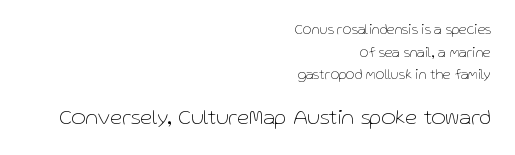
Q: Is the text bold? A: No.
Q: Is the text italic (slanted)? A: No, it is upright.
Q: Is the text underlined? A: No.
Q: How is the paragraph aligned? A: Right-aligned.
Q: Is the spacing between letters normal or unusually wide? A: Normal.
Q: Is the spacing between lines tight, normal or loose? A: Normal.
Q: Which block of text is set in a larger size, the first (top) or the second (bottom)? A: The second (bottom) one.
